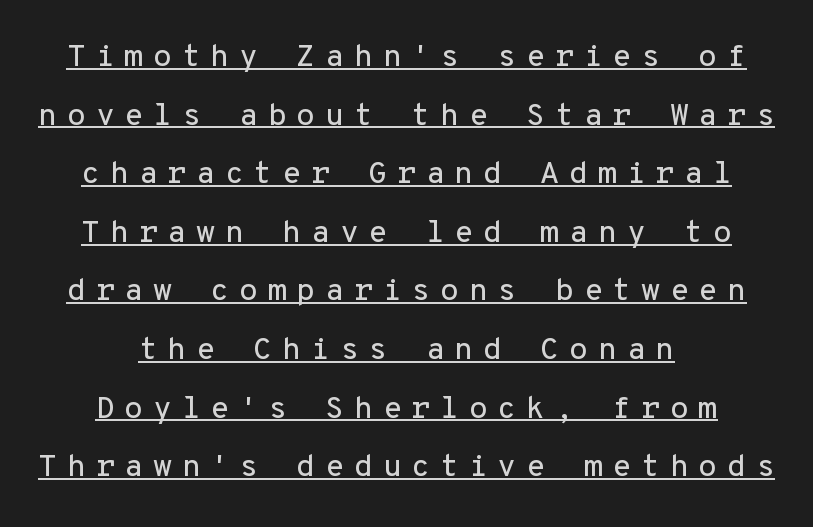
{"serif": "no", "italic": "no", "width": "normal", "stroke_contrast": "low", "x_height": "medium", "monospaced": "yes", "underline": "yes", "align": "center", "line_spacing_ratio": 1.89, "letter_spacing": "wide", "letter_spacing_em": 0.31, "glyph_px": 31}
